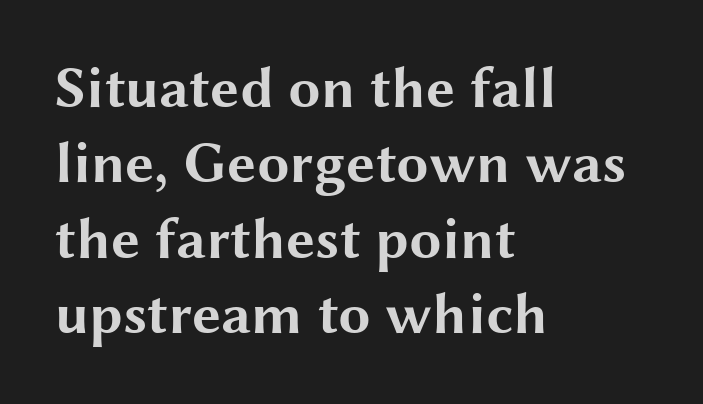
Rendered with straight, roman letterforms. Note the varied advance widths — an 'i' is clearly narrower than an 'm'. Its strokes are broad and dark, the hallmark of bold type. Interline gaps are of average width in this sample.
